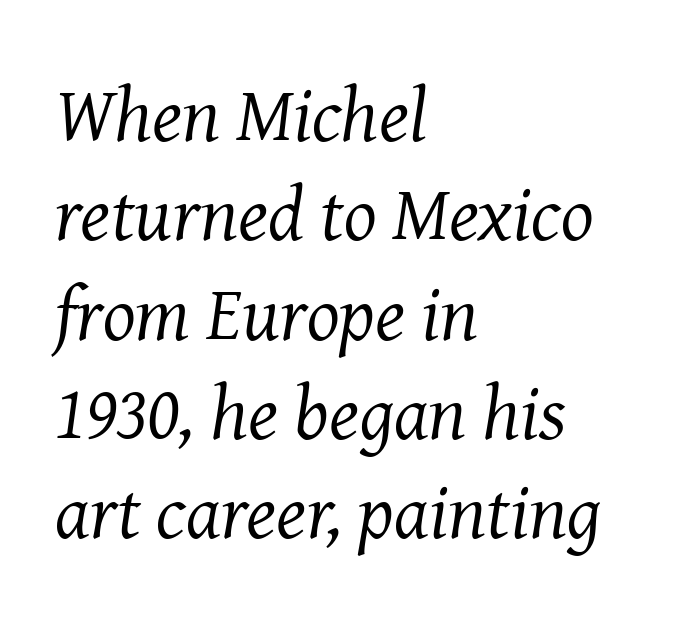
{"serif": "yes", "italic": "yes", "lean": "right", "slant_degrees": 8, "bold": "no", "weight": "regular", "width": "normal", "stroke_contrast": "medium", "x_height": "medium", "monospaced": "no", "underline": "no", "align": "left", "line_spacing": "normal", "line_spacing_ratio": 1.29, "letter_spacing": "normal", "letter_spacing_em": 0.0, "glyph_px": 77}
